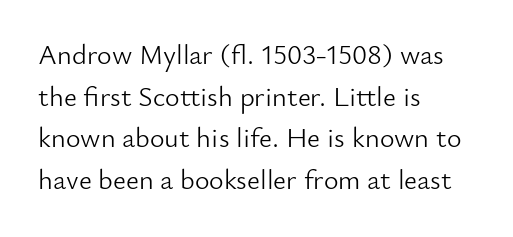
The image shows 28 px light sans-serif type, upright; set left-aligned, normal line spacing (1.49x), normal letter spacing, not underlined; low stroke contrast and a small x-height.
